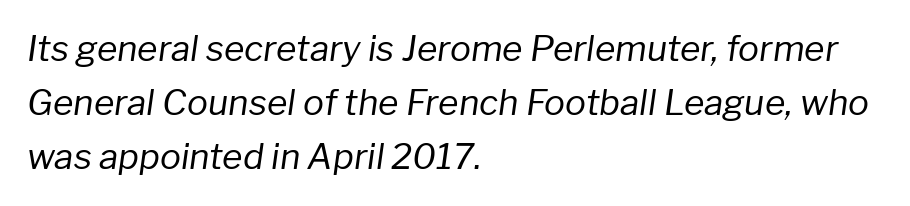
The image shows 35 px regular-weight type, italic (leaning right); set left-aligned, normal line spacing (1.55x), normal letter spacing, not underlined; low stroke contrast and a medium x-height.
